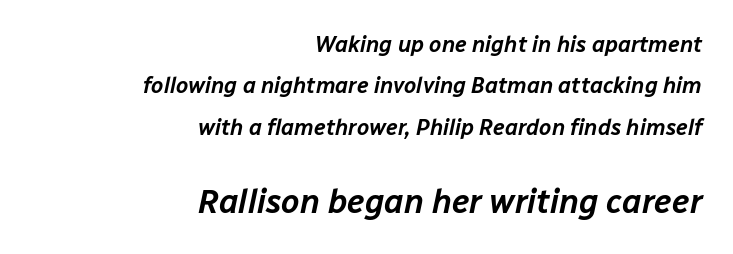
A typesetter would call this zero additional tracking. Quick note: italic. Note: smaller setting up top, larger setting below. The space directly below the letters is spotless.
